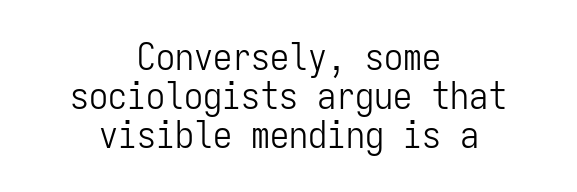
{"serif": "no", "italic": "no", "bold": "no", "weight": "light", "width": "condensed", "stroke_contrast": "low", "x_height": "medium", "monospaced": "yes", "underline": "no", "align": "center", "line_spacing": "tight", "line_spacing_ratio": 1.02, "letter_spacing": "normal", "letter_spacing_em": 0.0, "glyph_px": 38}
